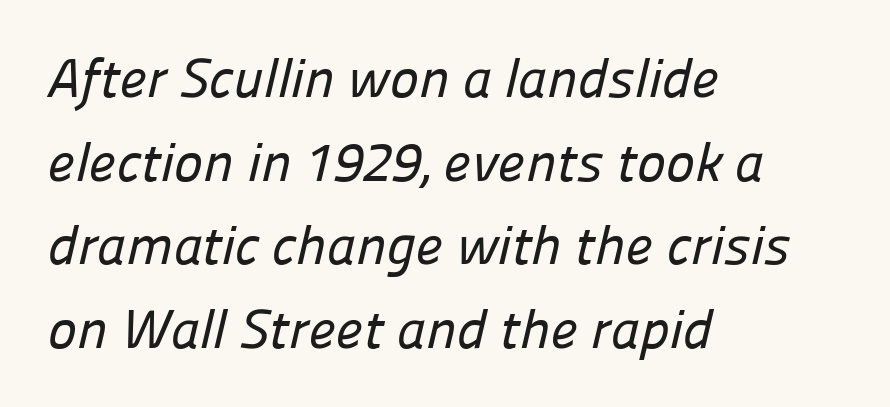
Standard letterfit; no display-style spreading of the glyphs. Decoration check: the copy has no underline. This sample has the flowing, uneven cadence of proportional lettering. Visually the block forms a straight wall on the left and a jagged coastline on the right.
